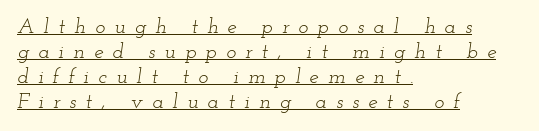
Q: Is the text bold? A: No.
Q: Is the text italic (slanted)? A: Yes, it leans right by about 12 degrees.
Q: Is the text underlined? A: Yes.
Q: How is the paragraph aligned? A: Left-aligned.
Q: Is the spacing between letters normal or unusually wide? A: Unusually wide.
